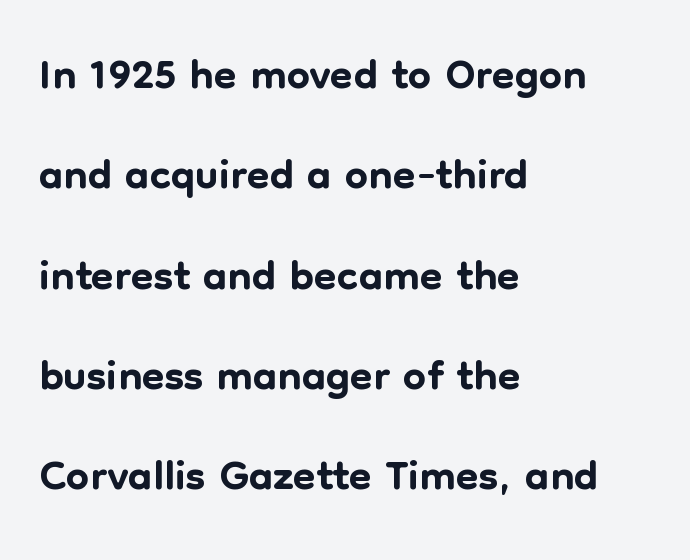
The image shows 66 px sans-serif type, upright; set left-aligned, normal line spacing (1.52x), normal letter spacing, not underlined; low stroke contrast and a medium x-height.
